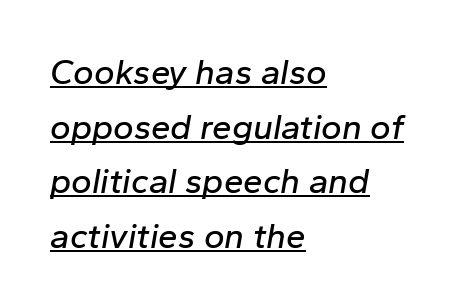
Q: Is the text italic (slanted)? A: Yes, it leans right by about 10 degrees.
Q: Is the text underlined? A: Yes.
Q: How is the paragraph aligned? A: Left-aligned.
Q: Is the spacing between letters normal or unusually wide? A: Normal.
Q: Is the spacing between lines tight, normal or loose? A: Normal.
Q: Width (condensed, normal, or wide)? A: Normal.
Q: Stroke contrast? A: Low.
Q: x-height? A: Medium.
Q: Monospaced? A: No.
